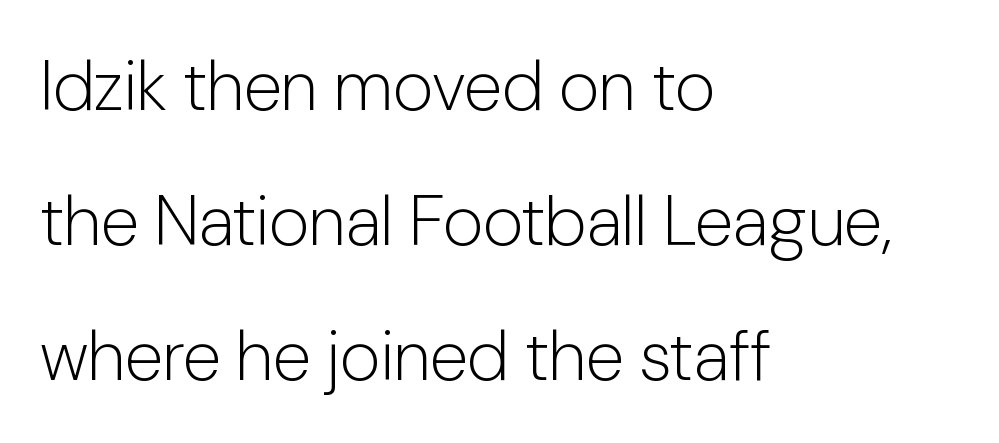
The image shows 70 px light sans-serif type, upright; set left-aligned, loose line spacing (1.93x), normal letter spacing, not underlined; low stroke contrast and a medium x-height.
